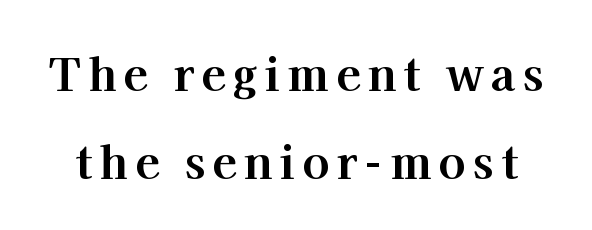
The leading is generous, giving the passage an open texture. Ordinary non-slanted type is in use. Lines of text with bare space underneath. How heavy is the stroke? Heavy — this is a bold. Is this a fixed-width face? No — the glyphs have proportional, varying widths.
